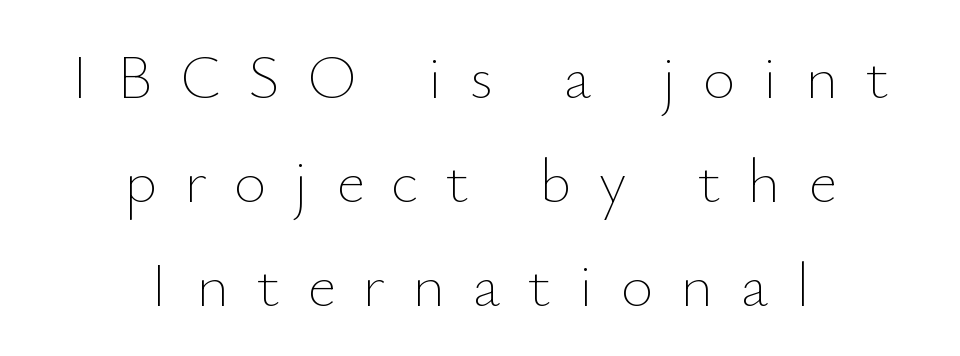
The image shows 63 px thin type, upright; set centered, normal line spacing (1.65x), unusually wide letter spacing (+0.43 em), not underlined; low stroke contrast and a small x-height.
